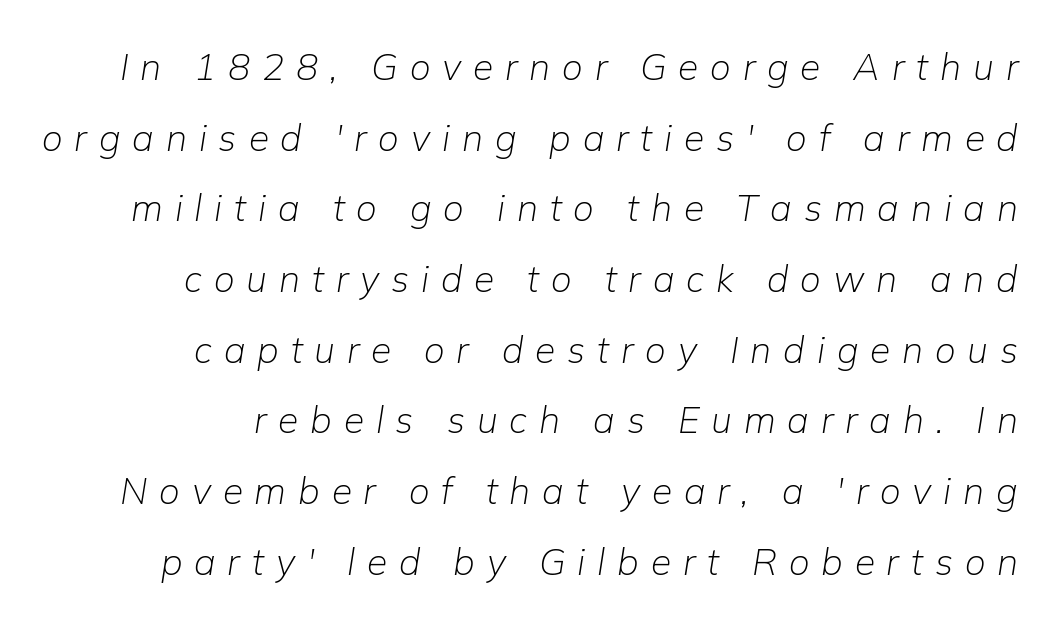
Q: Is the text bold? A: No.
Q: Is the text italic (slanted)? A: Yes, it leans right by about 9 degrees.
Q: Is the text underlined? A: No.
Q: How is the paragraph aligned? A: Right-aligned.
Q: Is the spacing between letters normal or unusually wide? A: Unusually wide.
Q: Is the spacing between lines tight, normal or loose? A: Loose.
Q: Width (condensed, normal, or wide)? A: Normal.
Q: Stroke contrast? A: Low.
Q: x-height? A: Medium.
Q: Monospaced? A: No.
